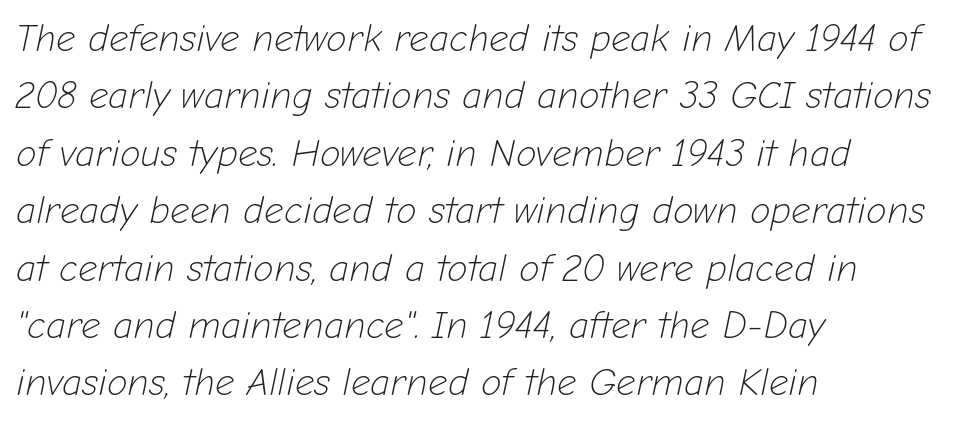
Regular leading. Short and long lines alike share a common starting point at left. Here the glyphs are tracked normally, forming tight word shapes. Quick note: underline off. Note the varied advance widths — an 'i' is clearly narrower than an 'm'. Stems here are at most as thick as an everyday book face.
